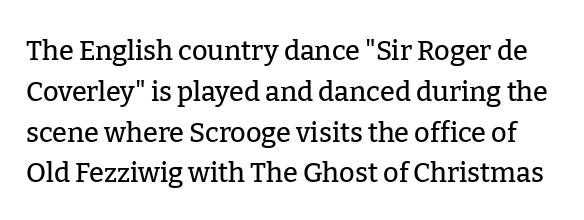
These lines keep a tight, regular rhythm from letter to letter. Lines of text with bare space underneath. When letters stand straight like this, we call the style roman or upright. Interline gaps are of average width in this sample.
